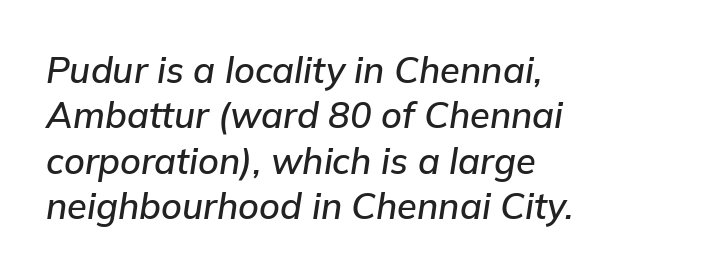
{"italic": "yes", "lean": "right", "slant_degrees": 9, "width": "normal", "stroke_contrast": "low", "x_height": "medium", "monospaced": "no", "underline": "no", "align": "left", "line_spacing": "normal", "line_spacing_ratio": 1.26, "letter_spacing": "normal", "letter_spacing_em": 0.0, "glyph_px": 36}
